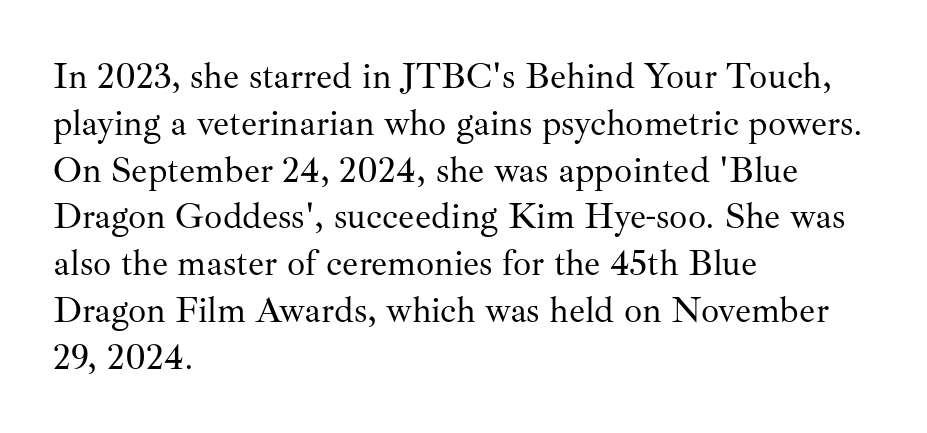
The image shows 36 px regular-weight serif type, upright; set left-aligned, normal line spacing (1.3x), normal letter spacing, not underlined; medium stroke contrast and a small x-height.
